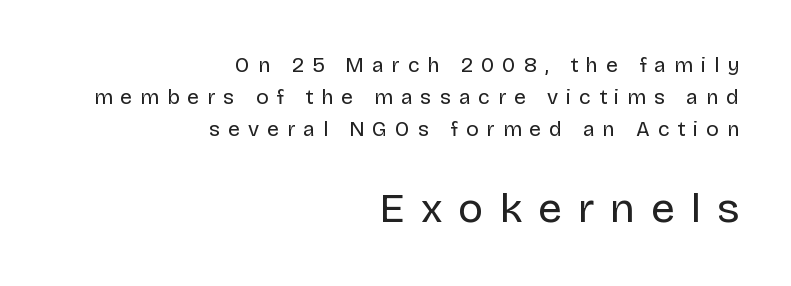
Q: Is the text bold? A: No.
Q: Is the text italic (slanted)? A: No, it is upright.
Q: Is the typeface a serif or a sans-serif typeface? A: Sans-serif.
Q: Is the text underlined? A: No.
Q: How is the paragraph aligned? A: Right-aligned.
Q: Is the spacing between letters normal or unusually wide? A: Unusually wide.
Q: Is the spacing between lines tight, normal or loose? A: Normal.
Q: Which block of text is set in a larger size, the first (top) or the second (bottom)? A: The second (bottom) one.
Q: Width (condensed, normal, or wide)? A: Normal.
Q: Stroke contrast? A: Low.
Q: x-height? A: Large.
Q: Monospaced? A: No.
